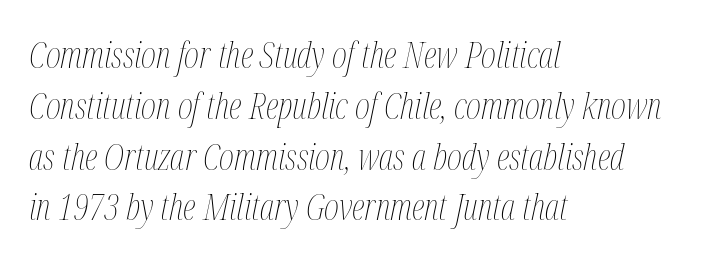
The image shows 36 px thin, condensed type, italic (leaning right); set left-aligned, normal line spacing (1.41x), normal letter spacing, not underlined; medium stroke contrast and a medium x-height.
